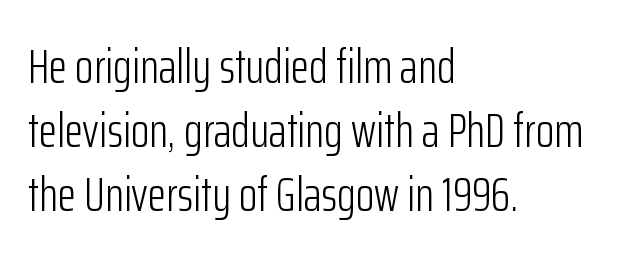
Q: Is the text bold? A: No.
Q: Is the text italic (slanted)? A: No, it is upright.
Q: Is the typeface a serif or a sans-serif typeface? A: Sans-serif.
Q: Is the text underlined? A: No.
Q: How is the paragraph aligned? A: Left-aligned.
Q: Is the spacing between letters normal or unusually wide? A: Normal.
Q: Is the spacing between lines tight, normal or loose? A: Normal.
Q: Width (condensed, normal, or wide)? A: Condensed.
Q: Stroke contrast? A: Low.
Q: x-height? A: Medium.
Q: Monospaced? A: No.
